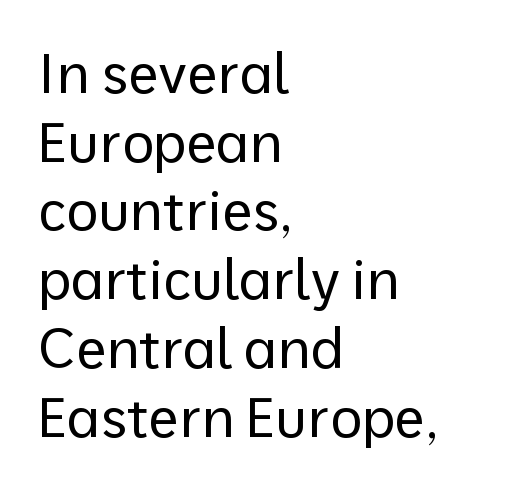
Q: Is the text bold? A: No.
Q: Is the text italic (slanted)? A: No, it is upright.
Q: Is the typeface a serif or a sans-serif typeface? A: Sans-serif.
Q: Is the text underlined? A: No.
Q: How is the paragraph aligned? A: Left-aligned.
Q: Is the spacing between letters normal or unusually wide? A: Normal.
Q: Is the spacing between lines tight, normal or loose? A: Normal.
Q: Width (condensed, normal, or wide)? A: Normal.
Q: Stroke contrast? A: Low.
Q: x-height? A: Medium.
Q: Monospaced? A: No.
